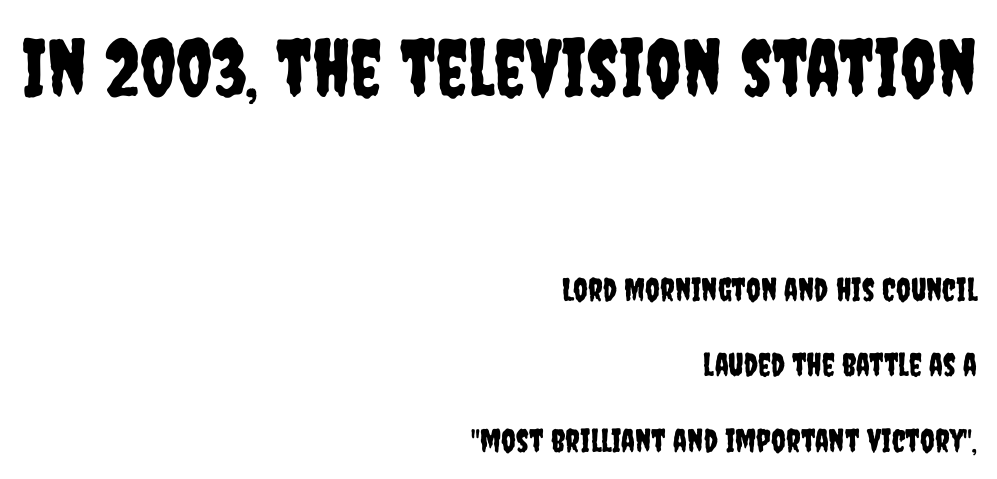
Does the bottom block carry the larger type? No, the top block does. Horizontal alignment here is rightward, an uncommon choice for prose. Regarding leading, the lines here are spaced well apart. The letters advance in unequal steps, a hallmark of proportional type.
